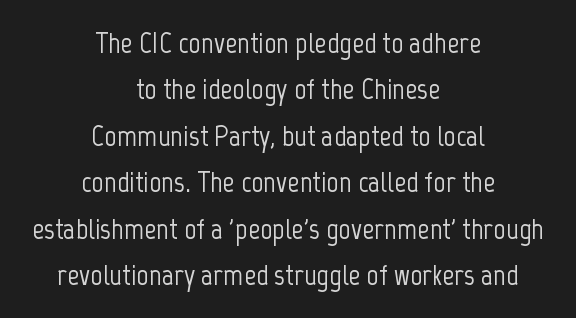
The image shows 30 px condensed sans-serif type, upright; set centered, normal line spacing (1.55x), normal letter spacing, not underlined; low stroke contrast and a medium x-height.
